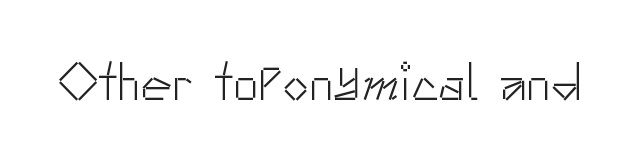
{"serif": "no", "italic": "no", "bold": "no", "weight": "light", "width": "normal", "stroke_contrast": "low", "x_height": "small", "monospaced": "no", "underline": "no", "letter_spacing": "normal", "letter_spacing_em": 0.0, "glyph_px": 53}
